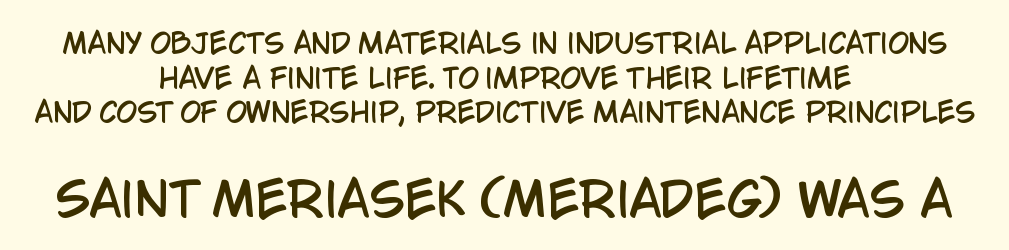
Neither beginnings nor endings align; midpoints do. No feet cap the strokes, marking this as sans-serif type. Think of a printed novel: that variable character pitch is what you see here. The following chunk of copy outweighs the initial chunk in type size.
